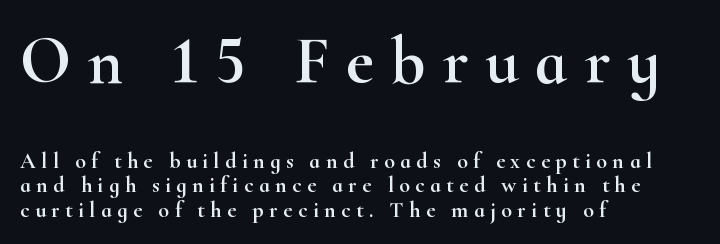
Q: Is the text italic (slanted)? A: No, it is upright.
Q: Is the typeface a serif or a sans-serif typeface? A: Serif.
Q: Is the text underlined? A: No.
Q: How is the paragraph aligned? A: Left-aligned.
Q: Is the spacing between letters normal or unusually wide? A: Unusually wide.
Q: Is the spacing between lines tight, normal or loose? A: Tight.
Q: Which block of text is set in a larger size, the first (top) or the second (bottom)? A: The first (top) one.
Q: Width (condensed, normal, or wide)? A: Wide.
Q: Stroke contrast? A: High.
Q: x-height? A: Small.
Q: Monospaced? A: No.
